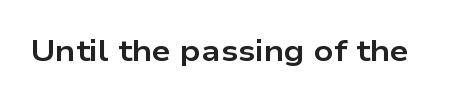
Q: Is the text bold? A: Yes.
Q: Is the text italic (slanted)? A: No, it is upright.
Q: Is the typeface a serif or a sans-serif typeface? A: Sans-serif.
Q: Is the text underlined? A: No.
Q: Is the spacing between letters normal or unusually wide? A: Normal.
Q: Width (condensed, normal, or wide)? A: Wide.
Q: Stroke contrast? A: Low.
Q: x-height? A: Medium.
Q: Monospaced? A: No.
